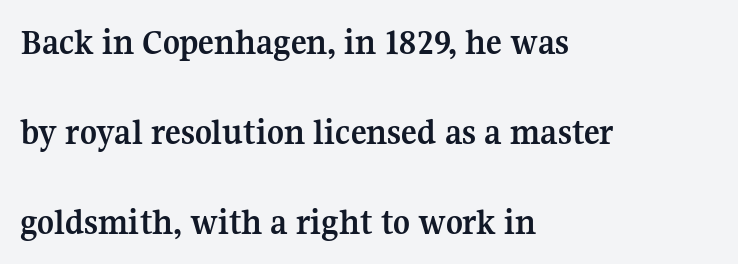
Q: Is the text bold? A: Yes.
Q: Is the text italic (slanted)? A: No, it is upright.
Q: Is the typeface a serif or a sans-serif typeface? A: Serif.
Q: Is the text underlined? A: No.
Q: How is the paragraph aligned? A: Left-aligned.
Q: Is the spacing between letters normal or unusually wide? A: Normal.
Q: Is the spacing between lines tight, normal or loose? A: Loose.
Q: Width (condensed, normal, or wide)? A: Normal.
Q: Stroke contrast? A: Medium.
Q: x-height? A: Medium.
Q: Monospaced? A: No.
